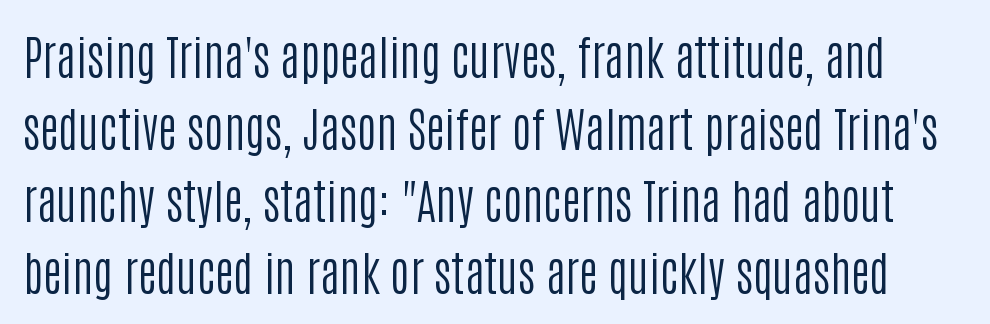
{"serif": "no", "italic": "no", "bold": "no", "weight": "regular", "width": "condensed", "stroke_contrast": "low", "x_height": "large", "monospaced": "no", "underline": "no", "line_spacing": "normal", "line_spacing_ratio": 1.53, "letter_spacing": "normal", "letter_spacing_em": 0.0, "glyph_px": 47}
